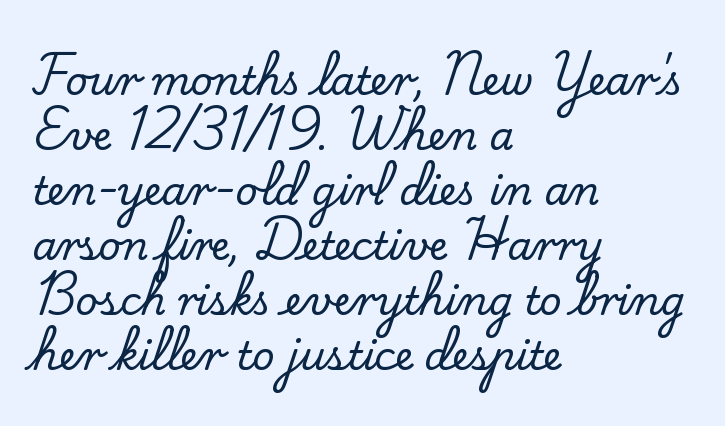
The image shows 39 px serif type; set left-aligned, normal line spacing (1.41x), normal letter spacing, not underlined; low stroke contrast and a small x-height.
